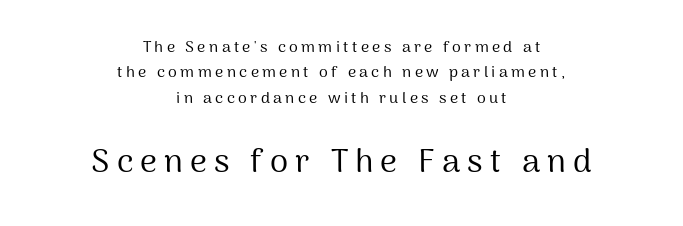
{"serif": "no", "italic": "no", "bold": "no", "weight": "regular", "width": "normal", "stroke_contrast": "medium", "x_height": "medium", "monospaced": "no", "underline": "no", "align": "center", "line_spacing": "normal", "line_spacing_ratio": 1.58, "letter_spacing": "wide", "letter_spacing_em": 0.21, "larger_block": "second", "size_ratio": 2.06, "glyph_px": 33}
